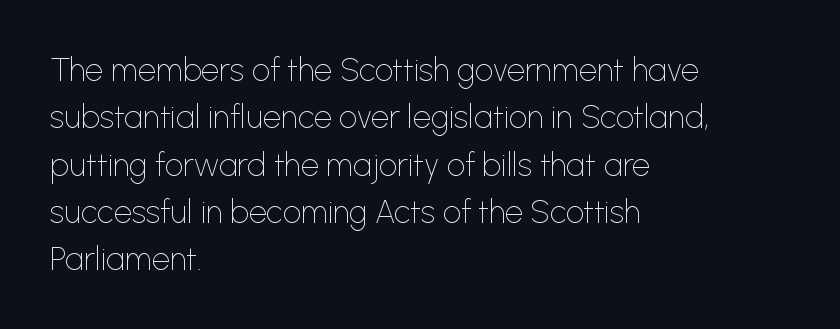
{"serif": "no", "italic": "no", "bold": "no", "weight": "thin", "width": "normal", "stroke_contrast": "low", "x_height": "medium", "monospaced": "no", "underline": "no", "align": "left", "line_spacing": "normal", "line_spacing_ratio": 1.48, "letter_spacing": "normal", "letter_spacing_em": 0.0, "glyph_px": 32}
